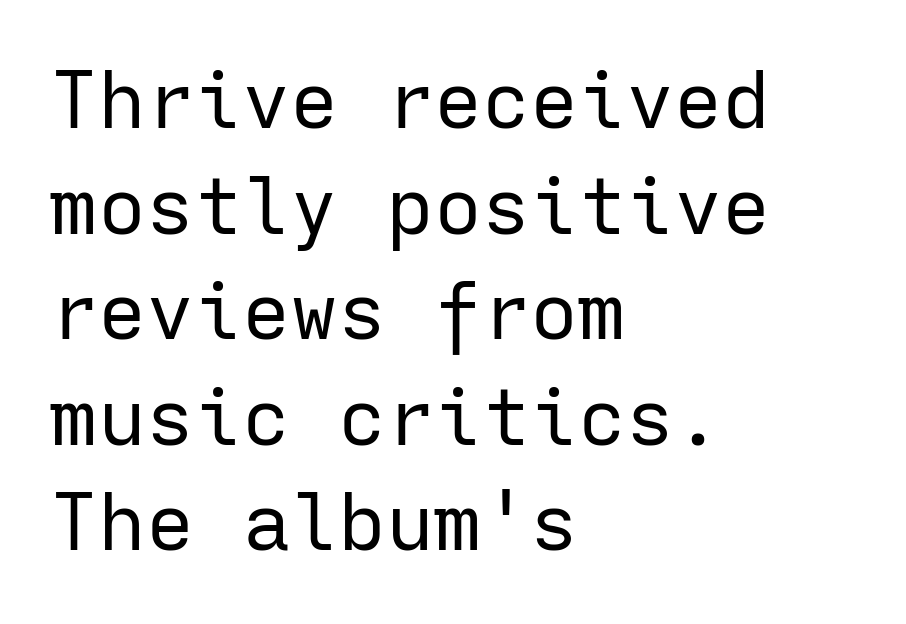
The image shows 80 px regular-weight sans-serif type, upright, monospaced; set left-aligned, normal line spacing (1.32x), normal letter spacing, not underlined; low stroke contrast and a medium x-height.
